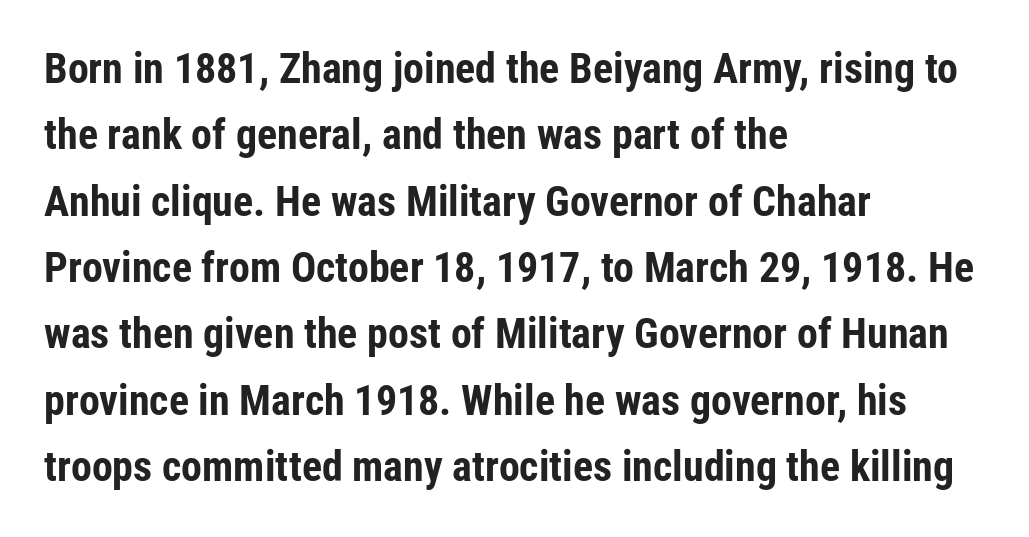
Q: Is the text bold? A: Yes.
Q: Is the text italic (slanted)? A: No, it is upright.
Q: Is the typeface a serif or a sans-serif typeface? A: Sans-serif.
Q: Is the text underlined? A: No.
Q: How is the paragraph aligned? A: Left-aligned.
Q: Is the spacing between letters normal or unusually wide? A: Normal.
Q: Is the spacing between lines tight, normal or loose? A: Normal.
Q: Width (condensed, normal, or wide)? A: Condensed.
Q: Stroke contrast? A: Low.
Q: x-height? A: Medium.
Q: Monospaced? A: No.
